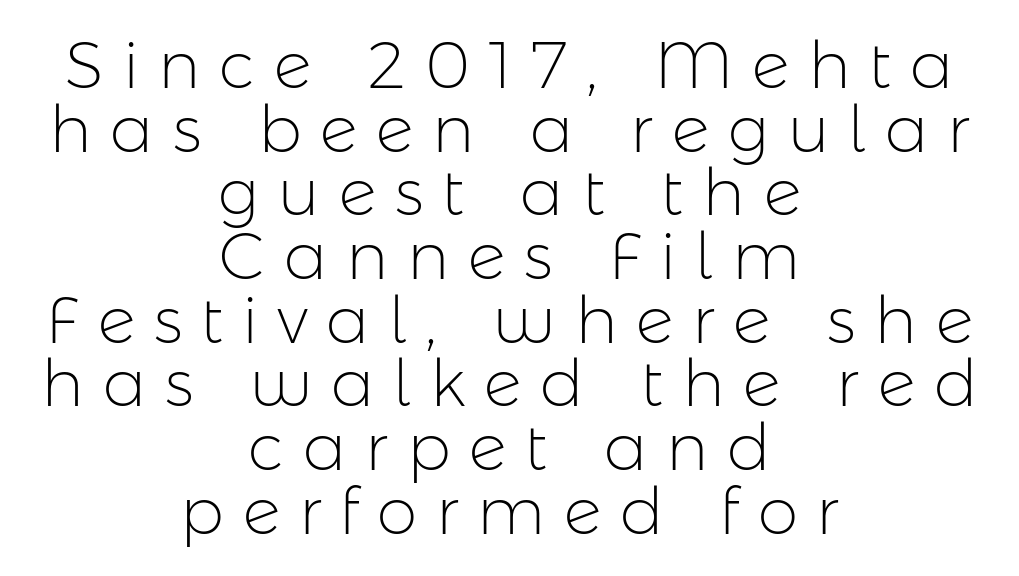
The image shows 65 px light sans-serif type, upright; set centered, tight line spacing (0.98x), unusually wide letter spacing (+0.29 em), not underlined; low stroke contrast and a medium x-height.
